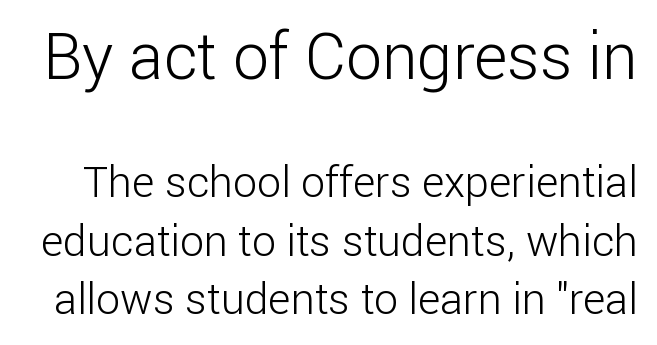
{"serif": "no", "italic": "no", "bold": "no", "weight": "light", "width": "normal", "stroke_contrast": "low", "x_height": "medium", "monospaced": "no", "underline": "no", "line_spacing": "normal", "line_spacing_ratio": 1.36, "letter_spacing": "normal", "letter_spacing_em": 0.0, "larger_block": "first", "size_ratio": 1.49, "glyph_px": 64}
